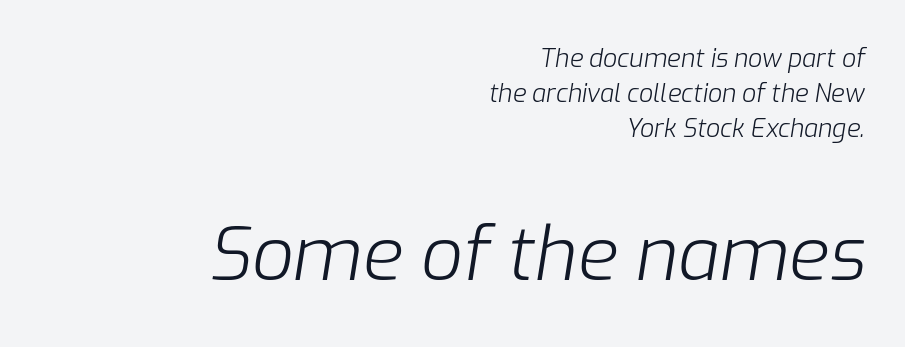
{"italic": "yes", "lean": "right", "slant_degrees": 9, "bold": "no", "weight": "light", "width": "normal", "stroke_contrast": "low", "x_height": "medium", "monospaced": "no", "underline": "no", "align": "right", "line_spacing": "normal", "line_spacing_ratio": 1.4, "letter_spacing": "normal", "letter_spacing_em": 0.0, "larger_block": "second", "size_ratio": 2.96, "glyph_px": 74}
